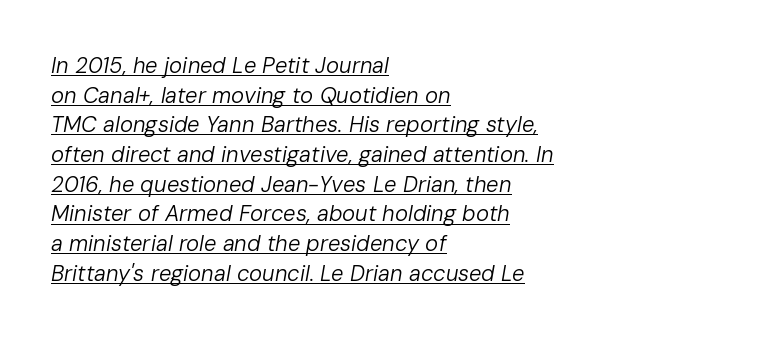
The image shows 22 px text type, italic (leaning right); set left-aligned, normal line spacing (1.35x), normal letter spacing, underlined.
